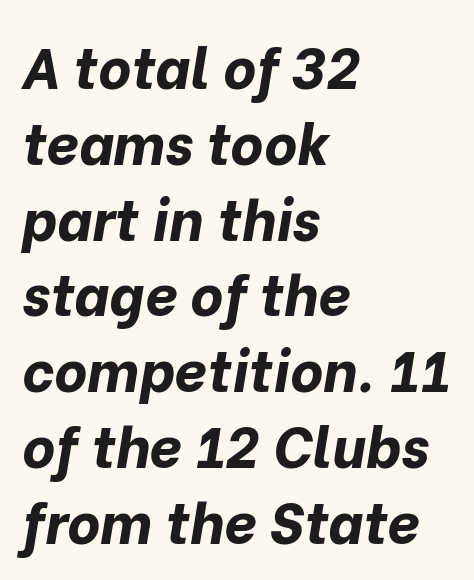
No word sits above an underline. The font is running at its bold setting. You can tell it's italic because the verticals aren't actually vertical. The letterforms sit shoulder to shoulder at normal distance. Leading matches the norm, producing a regular column. Does the copy run flush right? No — it runs flush left.
